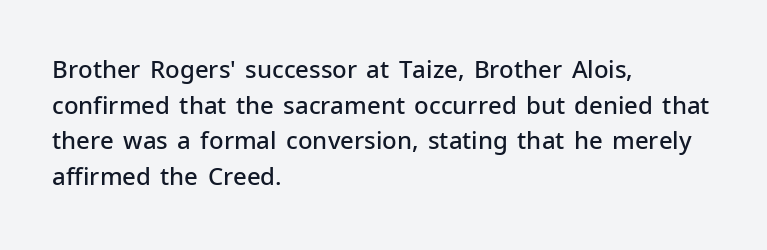
{"italic": "no", "bold": "semi", "underline": "no", "align": "left", "line_spacing": "normal", "line_spacing_ratio": 1.48, "letter_spacing": "normal", "letter_spacing_em": 0.0, "glyph_px": 24}
